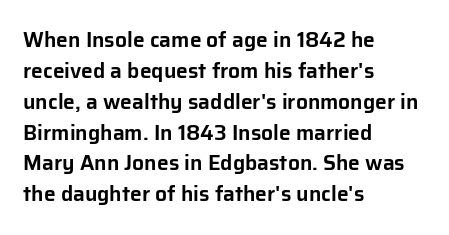
{"italic": "no", "underline": "no", "align": "left", "line_spacing": "normal", "line_spacing_ratio": 1.47, "letter_spacing": "normal", "letter_spacing_em": 0.0, "glyph_px": 21}
